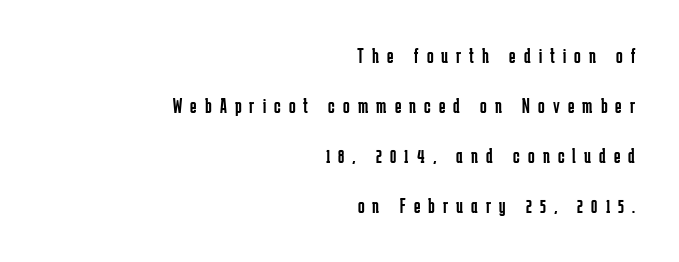
Q: Is the text bold? A: No.
Q: Is the text italic (slanted)? A: No, it is upright.
Q: Is the text underlined? A: No.
Q: How is the paragraph aligned? A: Right-aligned.
Q: Is the spacing between letters normal or unusually wide? A: Unusually wide.
Q: Is the spacing between lines tight, normal or loose? A: Loose.
